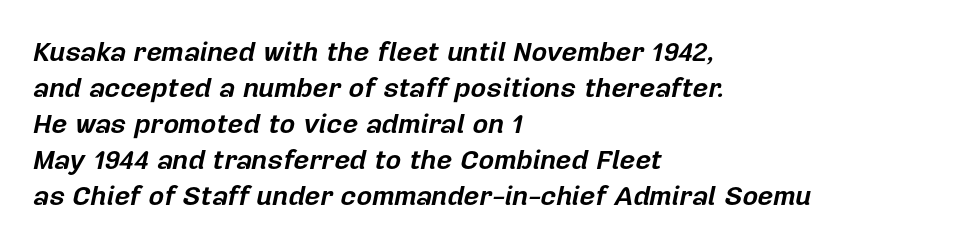
The image shows 27 px bold type, italic (leaning right); set left-aligned, normal line spacing (1.33x), normal letter spacing, not underlined.
